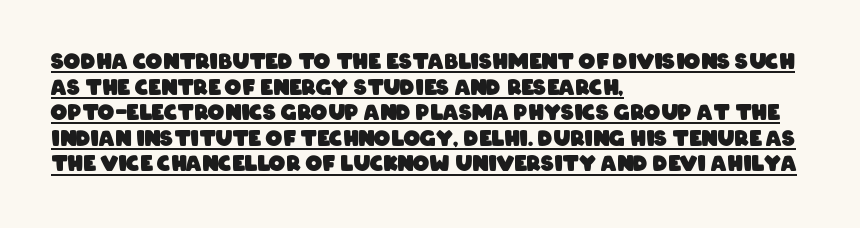
The image shows 21 px bold type; set left-aligned, line spacing 1.22x, normal letter spacing, underlined.
